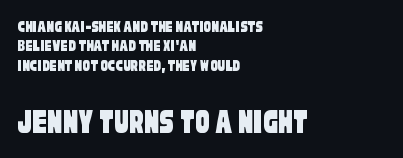
Q: Is the typeface a serif or a sans-serif typeface? A: Sans-serif.
Q: Is the text underlined? A: No.
Q: How is the paragraph aligned? A: Left-aligned.
Q: Is the spacing between letters normal or unusually wide? A: Normal.
Q: Is the spacing between lines tight, normal or loose? A: Tight.
Q: Which block of text is set in a larger size, the first (top) or the second (bottom)? A: The second (bottom) one.
Q: Width (condensed, normal, or wide)? A: Condensed.
Q: Stroke contrast? A: Low.
Q: x-height? A: Large.
Q: Monospaced? A: No.
